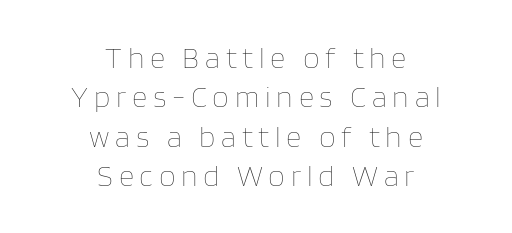
The letters look calm and open, with moderate or lighter stems. It's the straight-up-and-down kind of type. Varying glyph widths throughout — classic text-font behaviour. The paragraph has two soft edges and a firm central axis.
